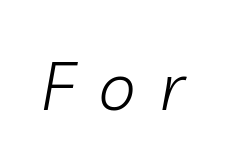
You could not count columns in this text — the font is proportionally spaced. The tracking jumps out immediately: characters are airy and widely separated. Anything drawn beneath the words? Only blank space. Slanted lettering throughout.
